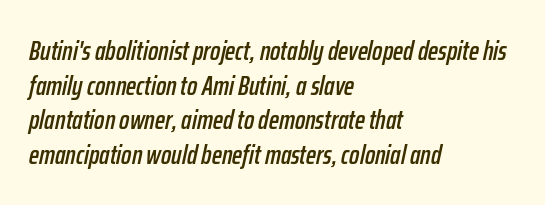
{"italic": "yes", "lean": "right", "slant_degrees": 12, "underline": "no", "align": "left", "line_spacing": "normal", "line_spacing_ratio": 1.28, "letter_spacing": "normal", "letter_spacing_em": 0.0, "glyph_px": 27}
